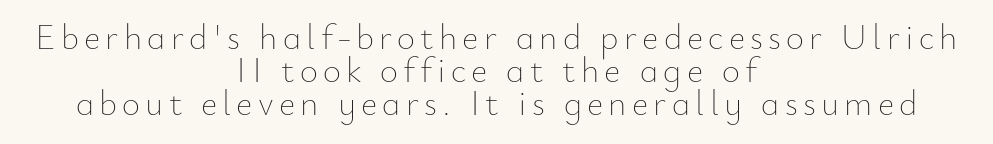
The image shows 35 px thin type, upright; set centered, tight line spacing (0.95x), not underlined; low stroke contrast and a small x-height.
